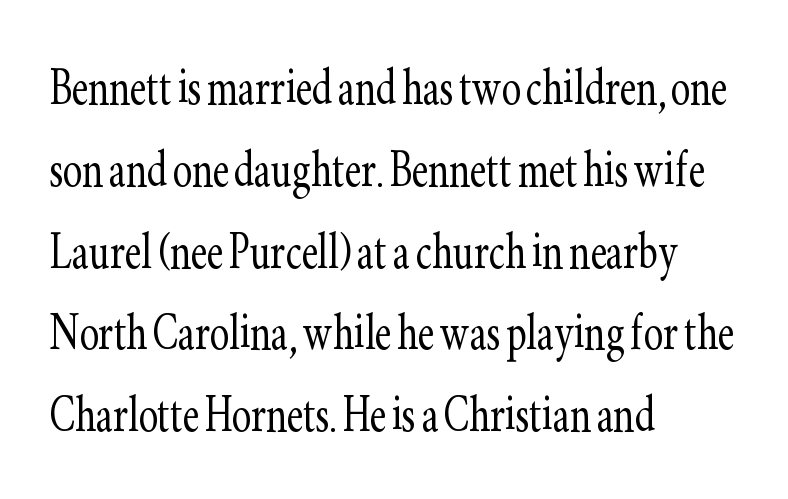
The image shows 58 px light, condensed serif type, upright; set left-aligned, normal line spacing (1.41x), normal letter spacing, not underlined; low stroke contrast and a small x-height.
